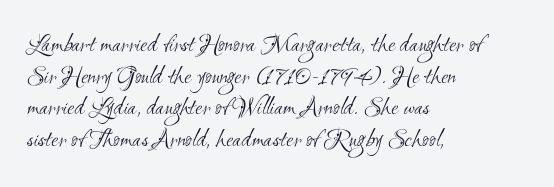
The image shows 26 px text type; set left-aligned, line spacing 1.22x, normal letter spacing, not underlined.
